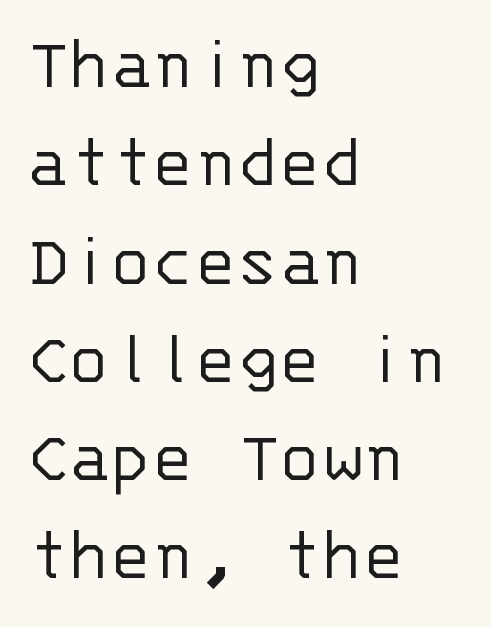
{"serif": "no", "italic": "no", "bold": "no", "weight": "light", "width": "normal", "stroke_contrast": "low", "x_height": "large", "monospaced": "yes", "underline": "no", "align": "left", "line_spacing": "normal", "line_spacing_ratio": 1.26, "letter_spacing": "normal", "letter_spacing_em": 0.0, "glyph_px": 78}
